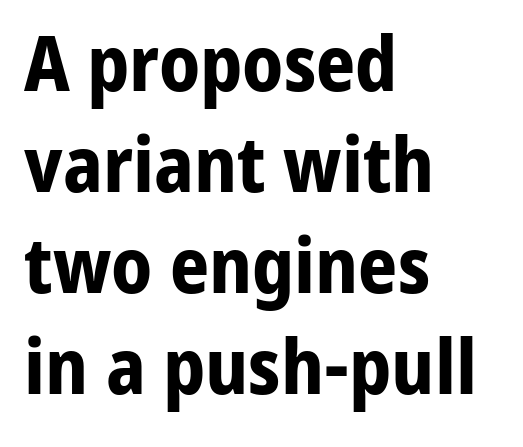
Q: Is the text bold? A: Yes.
Q: Is the text italic (slanted)? A: No, it is upright.
Q: Is the typeface a serif or a sans-serif typeface? A: Sans-serif.
Q: Is the text underlined? A: No.
Q: How is the paragraph aligned? A: Left-aligned.
Q: Is the spacing between letters normal or unusually wide? A: Normal.
Q: Is the spacing between lines tight, normal or loose? A: Normal.
Q: Width (condensed, normal, or wide)? A: Normal.
Q: Stroke contrast? A: Low.
Q: x-height? A: Medium.
Q: Monospaced? A: No.
